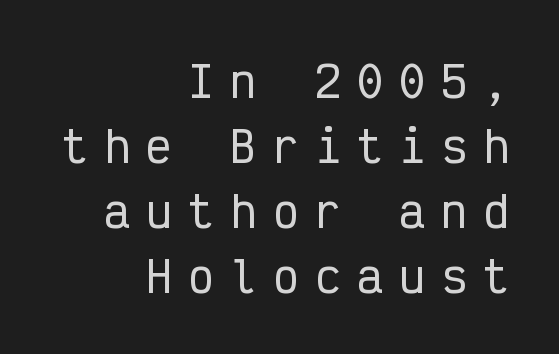
The face used here is a sans, in the tradition of grotesques and geometrics. In terms of leading, this rendering sits right in the middle. Quick note: underline off. Italic? Not at all — the glyphs are vertical.
